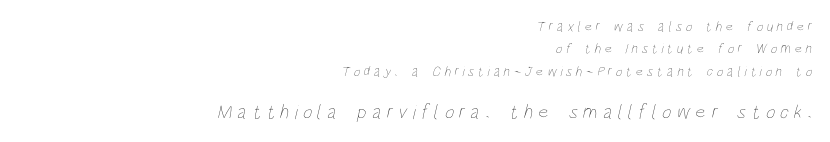
The image shows 20 px text type; set right-aligned, normal line spacing (1.6x), unusually wide letter spacing (+0.27 em), not underlined; the second (bottom) block is 1.43x larger.
